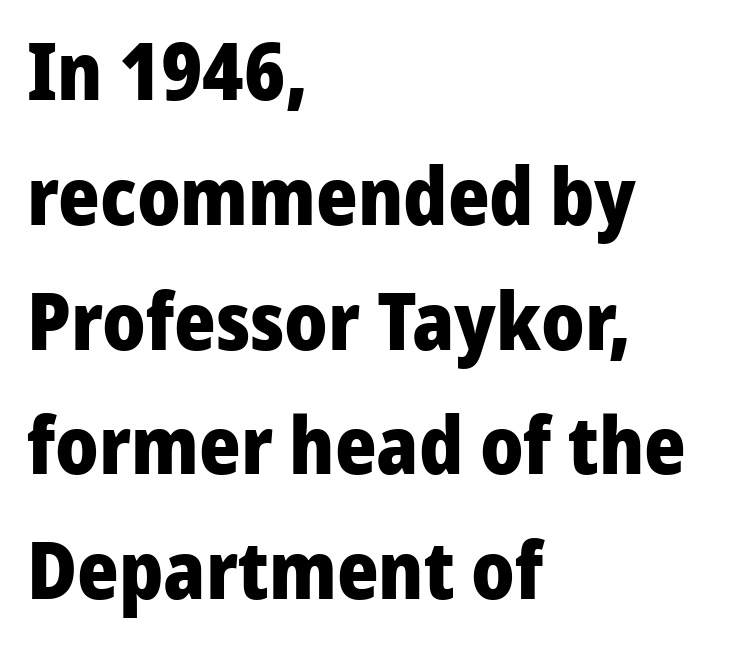
The image shows 79 px heavy sans-serif type, upright; set left-aligned, normal line spacing (1.58x), normal letter spacing, not underlined; low stroke contrast and a medium x-height.
